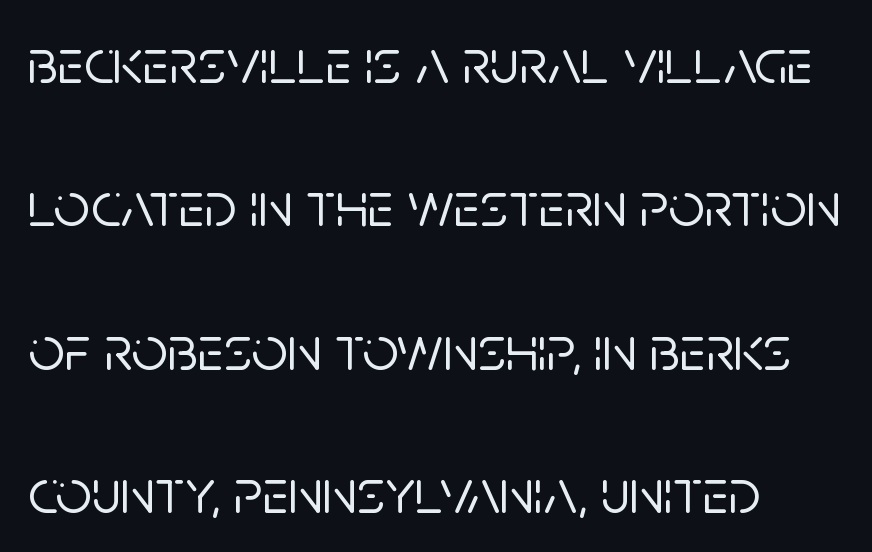
The image shows 64 px sans-serif type, upright; set left-aligned, loose line spacing (2.24x), normal letter spacing, not underlined; low stroke contrast and a large x-height.
